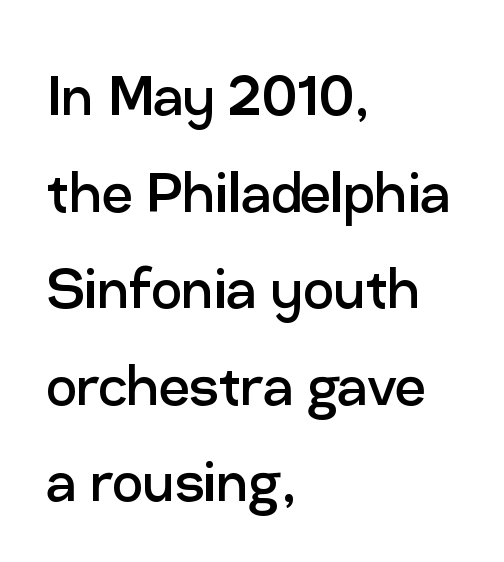
The rendering uses a moderate line-height, typical for paragraphs. The glyphs are unaccompanied by any horizontal stroke below them. You can tell from the bare stems that sans-serif type was used. The rendering keeps characters at their native spacing. The characters are drawn with everyday or finer stroke widths. The setting favours the left margin, as ordinary paragraphs usually do.
